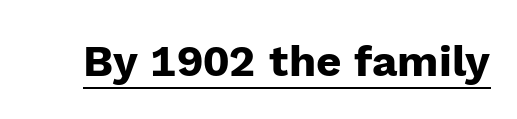
The image shows 44 px heavy sans-serif type, upright; set normal letter spacing, underlined; low stroke contrast and a medium x-height.
